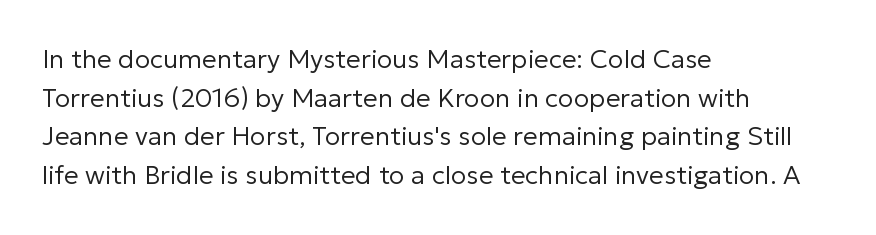
Q: Is the text bold? A: No.
Q: Is the text italic (slanted)? A: No, it is upright.
Q: Is the text underlined? A: No.
Q: How is the paragraph aligned? A: Left-aligned.
Q: Is the spacing between letters normal or unusually wide? A: Normal.
Q: Is the spacing between lines tight, normal or loose? A: Normal.
